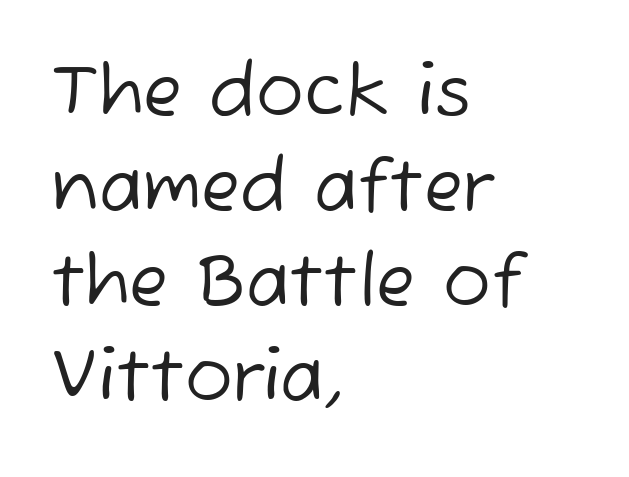
Q: Is the text bold? A: No.
Q: Is the typeface a serif or a sans-serif typeface? A: Sans-serif.
Q: Is the text underlined? A: No.
Q: How is the paragraph aligned? A: Left-aligned.
Q: Is the spacing between letters normal or unusually wide? A: Normal.
Q: Is the spacing between lines tight, normal or loose? A: Normal.
Q: Width (condensed, normal, or wide)? A: Normal.
Q: Stroke contrast? A: Low.
Q: x-height? A: Medium.
Q: Monospaced? A: No.
